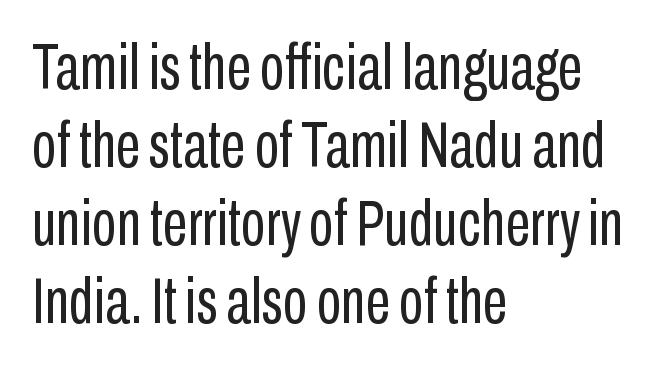
{"serif": "no", "italic": "no", "bold": "no", "weight": "regular", "width": "condensed", "stroke_contrast": "low", "x_height": "medium", "monospaced": "no", "underline": "no", "align": "left", "line_spacing_ratio": 1.22, "letter_spacing": "normal", "letter_spacing_em": 0.0, "glyph_px": 64}
